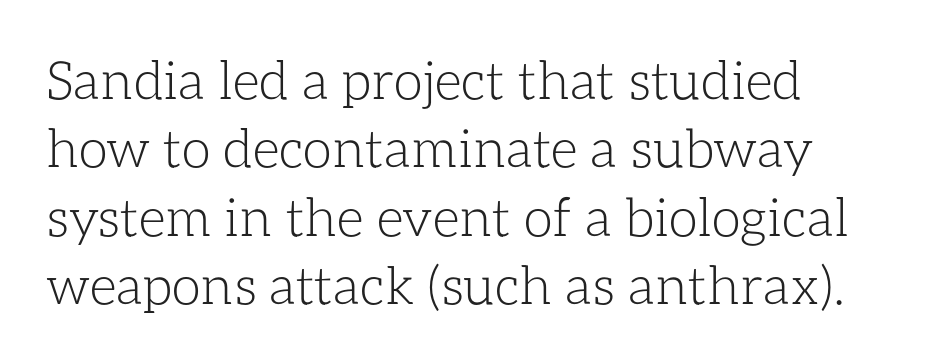
This sample uses an upright cut, with every glyph sitting square on the baseline. Observe the ordinary spacing: letters are neighbours, not strangers. The designer left line spacing at the default. Ink coverage per letter is moderate at most.
